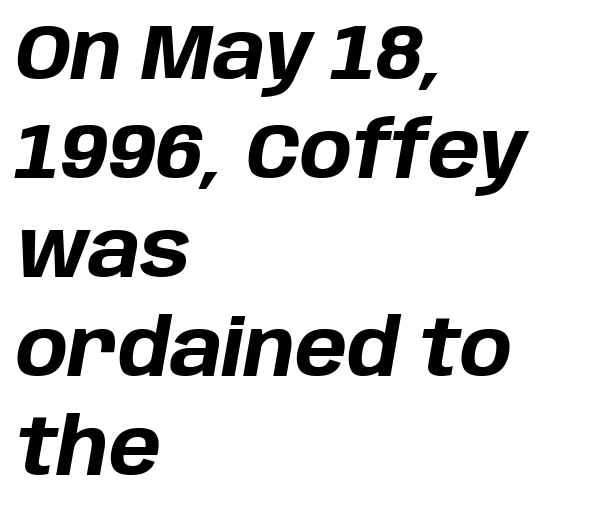
Q: Is the text bold? A: Yes.
Q: Is the text italic (slanted)? A: Yes, it leans right by about 10 degrees.
Q: Is the text underlined? A: No.
Q: How is the paragraph aligned? A: Left-aligned.
Q: Is the spacing between letters normal or unusually wide? A: Normal.
Q: Is the spacing between lines tight, normal or loose? A: Normal.
Q: Width (condensed, normal, or wide)? A: Normal.
Q: Stroke contrast? A: Low.
Q: x-height? A: Large.
Q: Monospaced? A: No.
